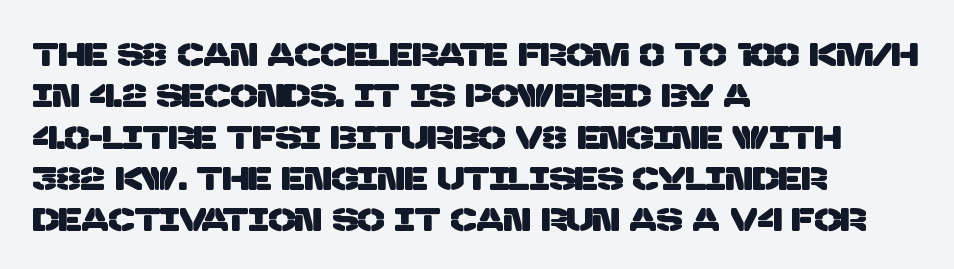
Q: Is the typeface a serif or a sans-serif typeface? A: Sans-serif.
Q: Is the text underlined? A: No.
Q: How is the paragraph aligned? A: Left-aligned.
Q: Is the spacing between letters normal or unusually wide? A: Normal.
Q: Is the spacing between lines tight, normal or loose? A: Normal.
Q: Width (condensed, normal, or wide)? A: Normal.
Q: Stroke contrast? A: Low.
Q: x-height? A: Large.
Q: Monospaced? A: No.
